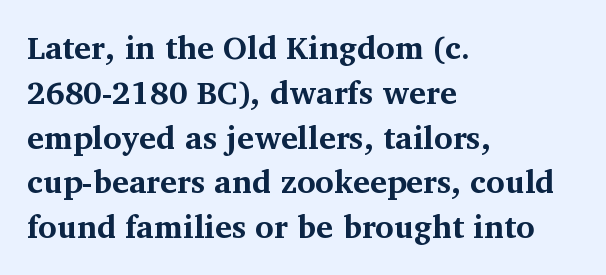
Q: Is the text bold? A: Yes.
Q: Is the text italic (slanted)? A: No, it is upright.
Q: Is the typeface a serif or a sans-serif typeface? A: Serif.
Q: Is the text underlined? A: No.
Q: How is the paragraph aligned? A: Left-aligned.
Q: Is the spacing between letters normal or unusually wide? A: Normal.
Q: Is the spacing between lines tight, normal or loose? A: Normal.
Q: Width (condensed, normal, or wide)? A: Normal.
Q: Stroke contrast? A: Medium.
Q: x-height? A: Medium.
Q: Monospaced? A: No.
